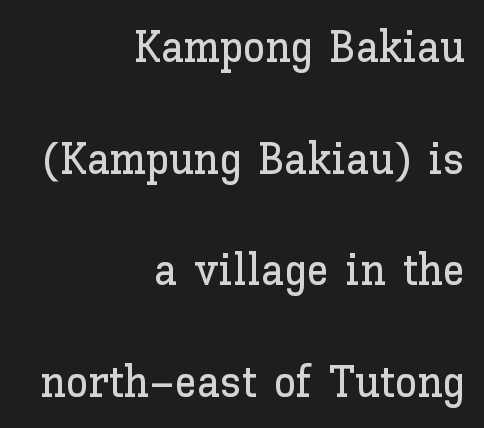
The image shows 45 px text type, upright; set right-aligned, loose line spacing (2.48x), normal letter spacing, not underlined; low stroke contrast and a medium x-height.
